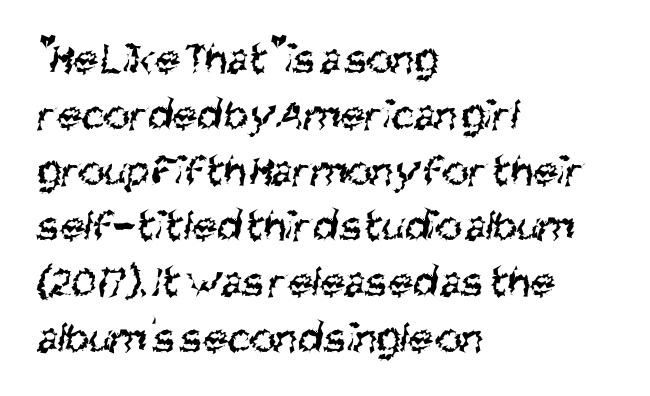
{"serif": "no", "bold": "no", "weight": "regular", "width": "condensed", "stroke_contrast": "medium", "x_height": "large", "monospaced": "no", "underline": "no", "align": "left", "line_spacing_ratio": 1.24, "letter_spacing": "normal", "letter_spacing_em": 0.0, "glyph_px": 45}
